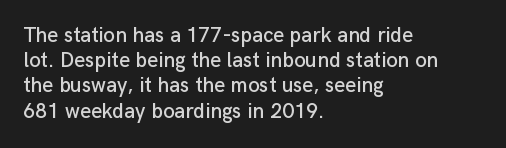
Posture: straight, roman, zero tilt. A clean baseline with only descenders dipping below it. Does the copy run flush right? No — it runs flush left. Tracking value appears to be zero — textbook default spacing.
